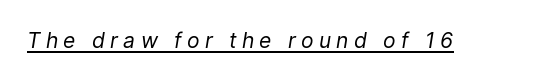
Style check: oblique. Caption: expanded tracking, letters set apart. Underlined type. Weight: in the light-to-regular range.
